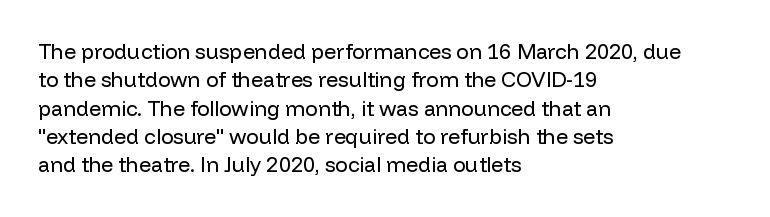
Q: Is the text bold? A: No.
Q: Is the text italic (slanted)? A: No, it is upright.
Q: Is the text underlined? A: No.
Q: How is the paragraph aligned? A: Left-aligned.
Q: Is the spacing between letters normal or unusually wide? A: Normal.
Q: Is the spacing between lines tight, normal or loose? A: Normal.
